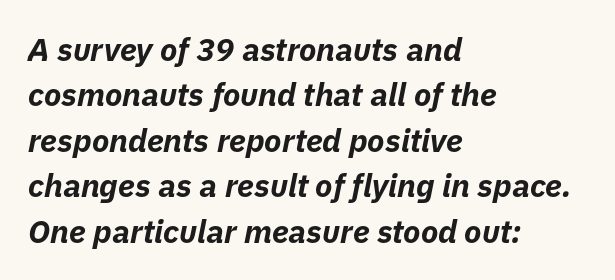
This sample has the flowing, uneven cadence of proportional lettering. Each line starts at the same left margin while the right side varies. Descenders hang freely into open space. Whoever set this chose a conventional vertical rhythm.
